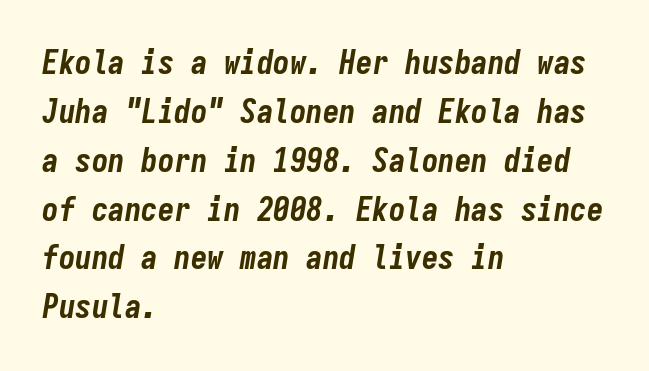
{"italic": "yes", "lean": "right", "slant_degrees": 9, "bold": "yes", "weight": "bold", "width": "condensed", "stroke_contrast": "low", "x_height": "medium", "monospaced": "yes", "underline": "no", "align": "left", "line_spacing": "normal", "line_spacing_ratio": 1.48, "letter_spacing": "normal", "letter_spacing_em": 0.0, "glyph_px": 33}
